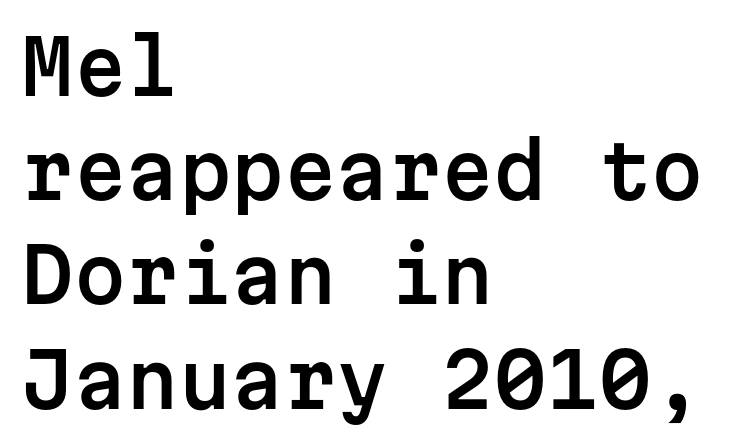
Descenders are the only things crossing below the line. How would I describe the line gaps? Plain and ordinary. The letters stand upright; this is a roman face. Stroke terminals: plain, sans-serif. Does extra space separate the letters? No, they use regular spacing. Left-aligned paragraph, ragged on the right.
